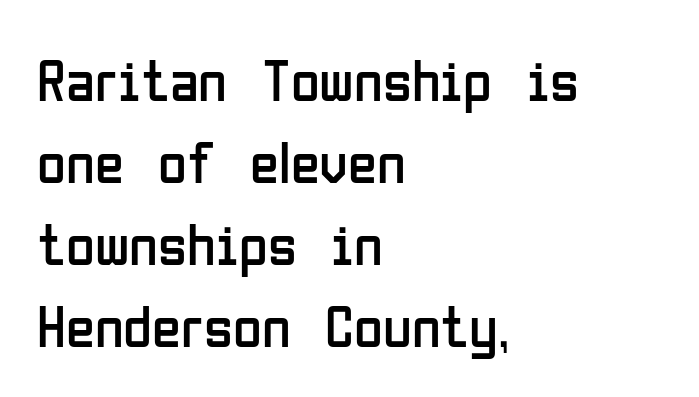
The image shows 59 px regular-weight, condensed sans-serif type, upright; set left-aligned, normal line spacing (1.39x), normal letter spacing, not underlined; low stroke contrast and a medium x-height.
